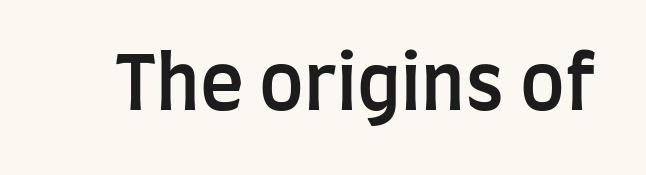
Nope, no serifs anywhere on these letters. The letters sit at their default tracking, neither squeezed nor spread. The face used here is proportionally spaced, like ordinary book or web type. Slightly chunky letters — semibold, I'd say, not full bold.
